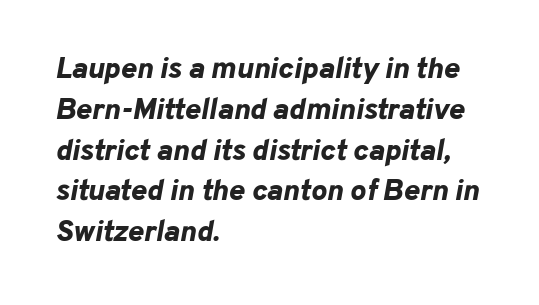
{"italic": "yes", "lean": "right", "slant_degrees": 10, "bold": "yes", "weight": "bold", "width": "normal", "stroke_contrast": "low", "x_height": "medium", "monospaced": "no", "underline": "no", "align": "left", "line_spacing": "normal", "line_spacing_ratio": 1.36, "letter_spacing": "normal", "letter_spacing_em": 0.0, "glyph_px": 30}
